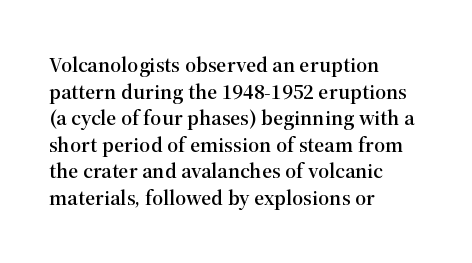
Q: Is the text italic (slanted)? A: No, it is upright.
Q: Is the text underlined? A: No.
Q: How is the paragraph aligned? A: Left-aligned.
Q: Is the spacing between letters normal or unusually wide? A: Normal.
